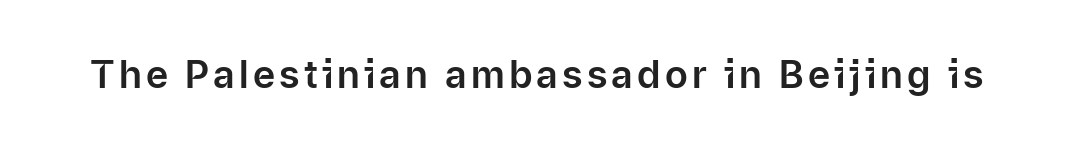
{"serif": "no", "italic": "no", "width": "normal", "stroke_contrast": "low", "x_height": "medium", "monospaced": "no", "underline": "no", "glyph_px": 38}
